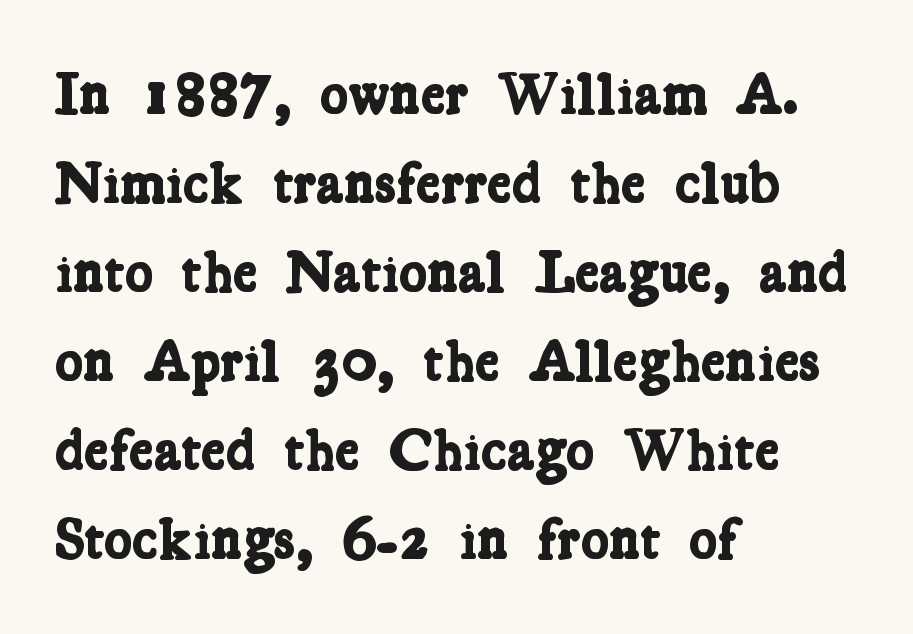
The rag falls on the right side of this text block. Nobody drew a line under any word here. Weight check: bold — yes, fully. One glance says typical: line gaps are just what's usual.
